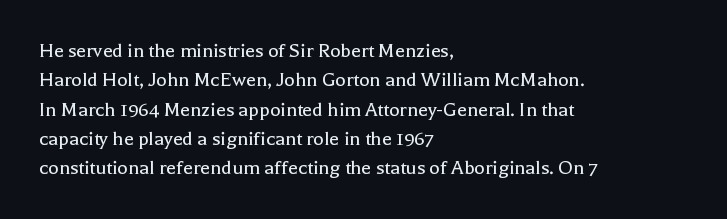
{"italic": "no", "bold": "no", "underline": "no", "align": "left", "line_spacing": "normal", "line_spacing_ratio": 1.33, "letter_spacing": "normal", "letter_spacing_em": 0.0, "glyph_px": 22}
